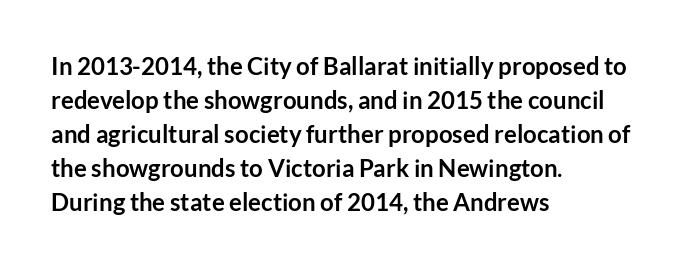
The passage shown stacks its lines at a standard gap. These lines keep a tight, regular rhythm from letter to letter. Descenders hang freely into open space. The sample has been set heavy, in full bold. Leftover space on each line is placed entirely after the last word. Nope, not italic — everything's standing straight.
